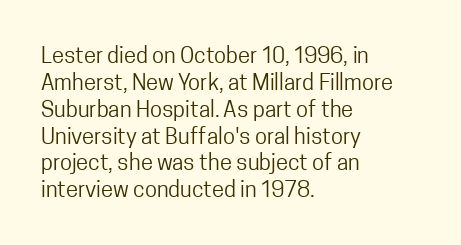
The image shows 22 px text type, upright; set left-aligned, line spacing 1.22x, normal letter spacing, not underlined.
